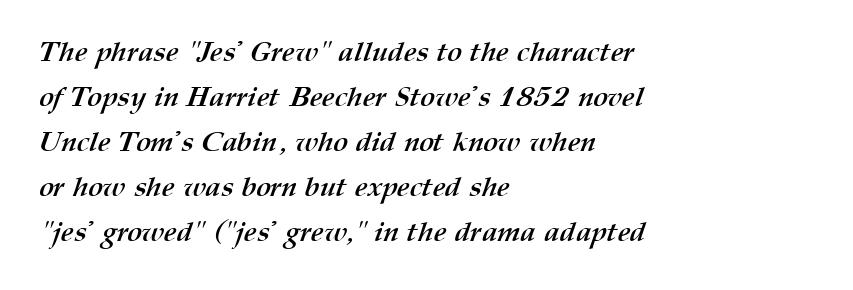
Q: Is the text bold? A: Yes.
Q: Is the text underlined? A: No.
Q: How is the paragraph aligned? A: Left-aligned.
Q: Is the spacing between letters normal or unusually wide? A: Normal.
Q: Is the spacing between lines tight, normal or loose? A: Normal.
Q: Width (condensed, normal, or wide)? A: Normal.
Q: Stroke contrast? A: Medium.
Q: x-height? A: Medium.
Q: Monospaced? A: No.
